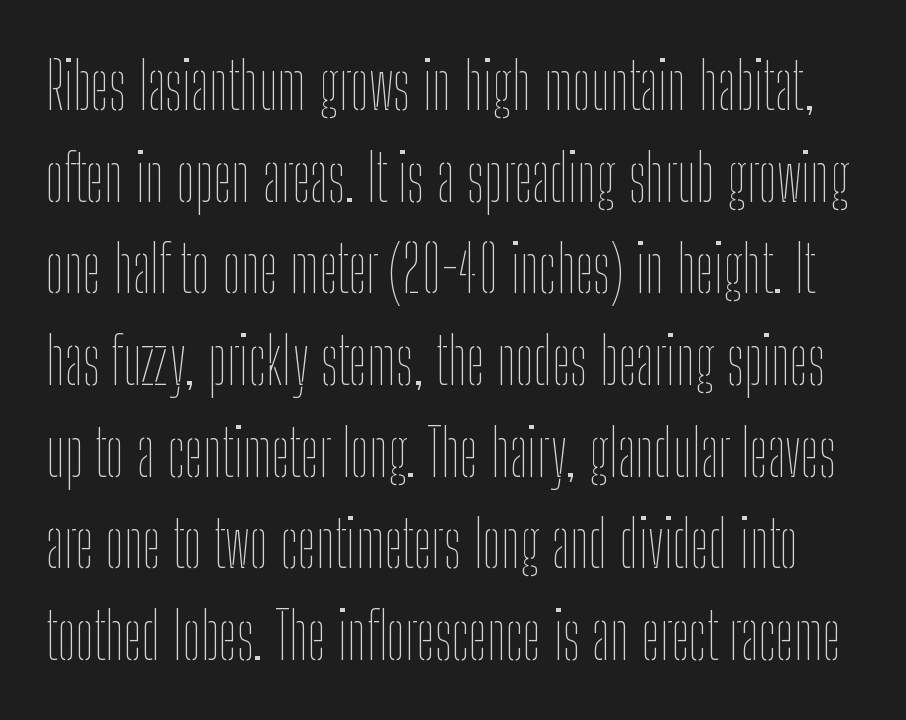
{"italic": "no", "bold": "no", "weight": "thin", "width": "condensed", "stroke_contrast": "low", "x_height": "medium", "monospaced": "no", "underline": "no", "line_spacing": "normal", "line_spacing_ratio": 1.41, "letter_spacing": "normal", "letter_spacing_em": 0.0, "glyph_px": 65}
